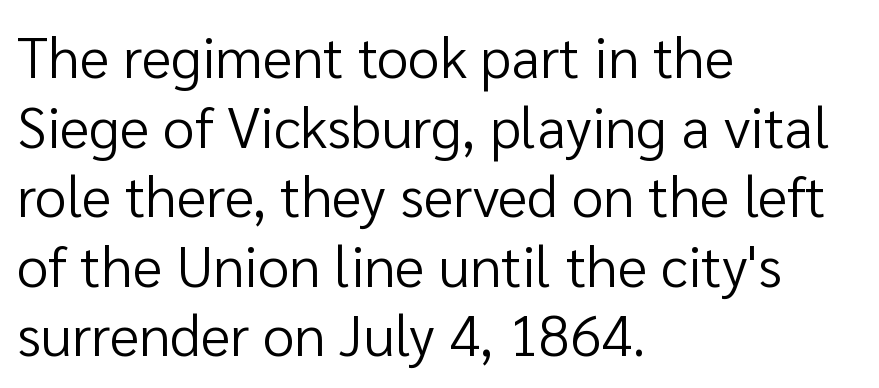
This rendering leaves character spacing at its baseline value. The strip under each line holds only bare page. No chunkiness to these letters — they're not bold. The characters display no serif detailing; their extremities are plain. Designer's note — italics off, roman on. A student would call this left alignment; a typographer would say flush left, rag right.
